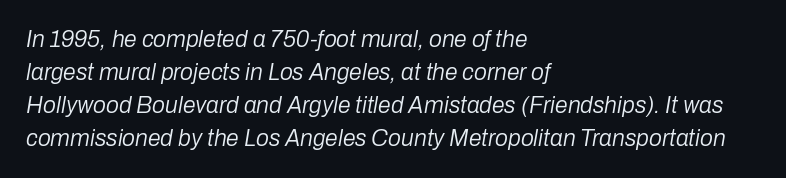
The image shows 23 px text type, italic (leaning right); set left-aligned, normal line spacing (1.44x), normal letter spacing, not underlined.
